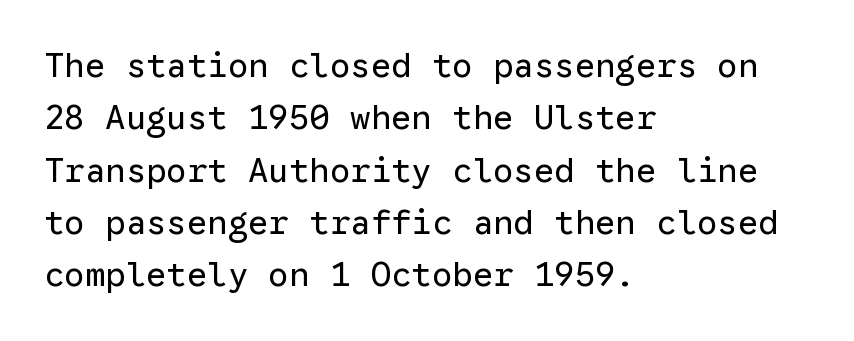
Each row of text sits above clean, open space. The typeface chosen for these lines omits serifs. The weight tops out at a normal text grade. Do the characters align in a grid? Yes, the font is monospaced.
